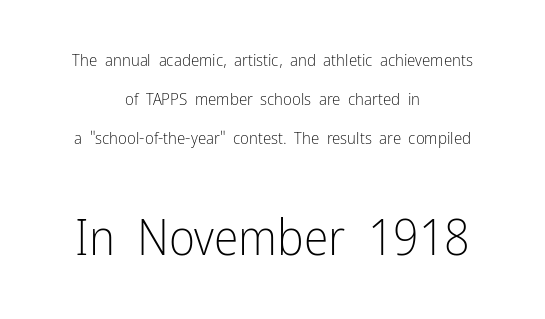
The image shows 50 px light, condensed sans-serif type, upright; set centered, loose line spacing (2.28x), normal letter spacing, not underlined; the second (bottom) block is 2.94x larger; low stroke contrast and a medium x-height.
